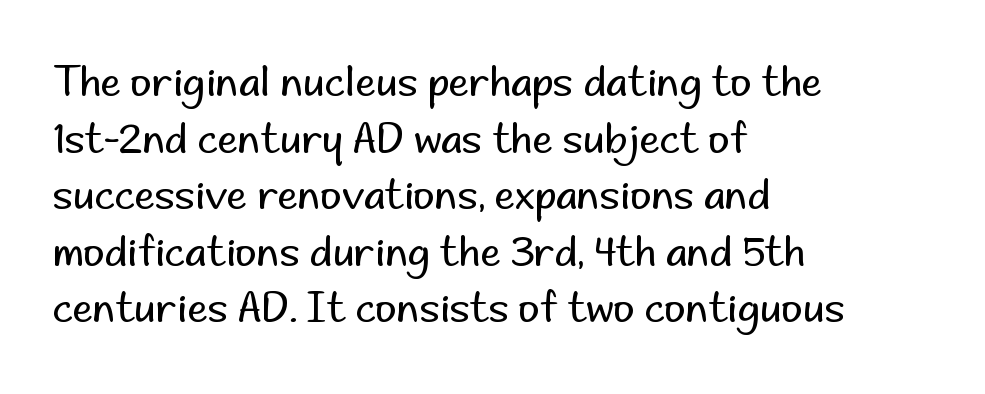
The image shows 41 px regular-weight sans-serif type, upright; set left-aligned, normal line spacing (1.38x), normal letter spacing, not underlined; low stroke contrast and a small x-height.
